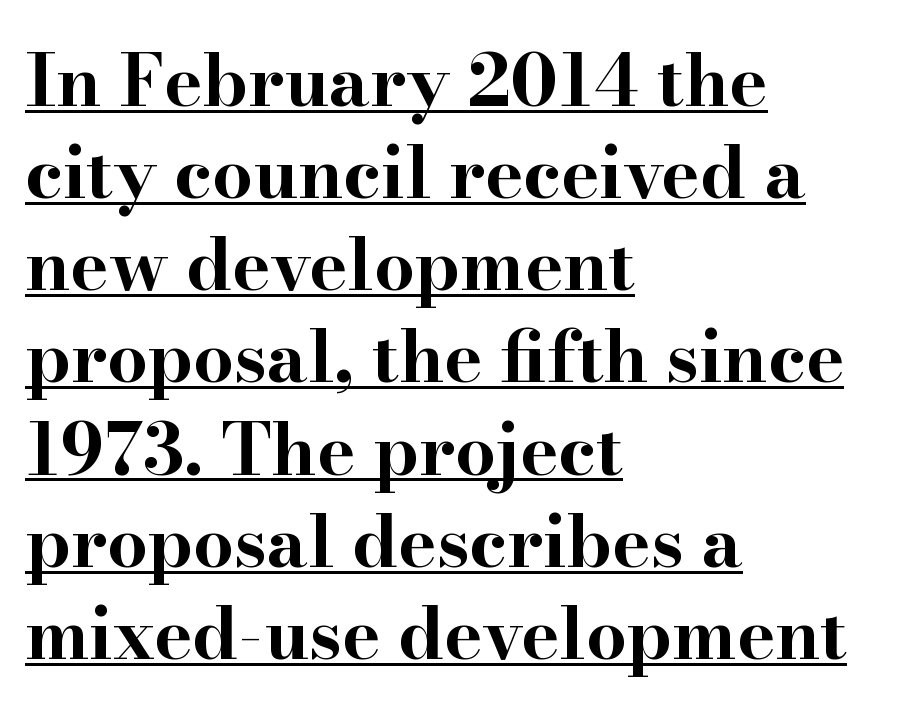
The image shows 72 px bold, wide serif type, upright; set left-aligned, normal line spacing (1.28x), normal letter spacing, underlined; high stroke contrast and a small x-height.
